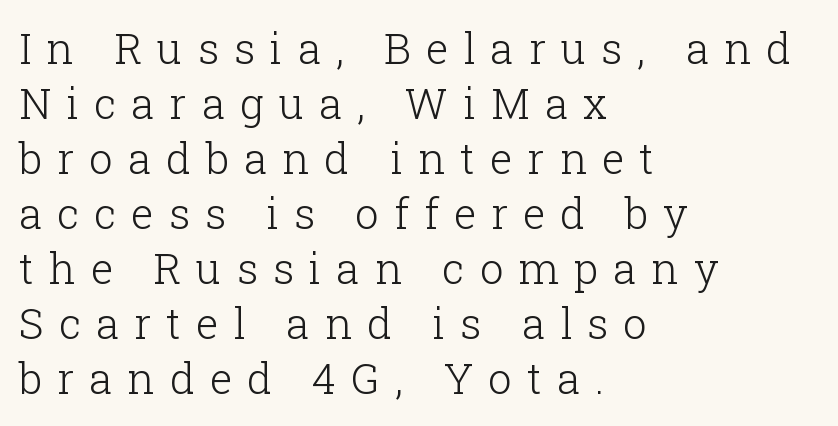
The image shows 42 px light serif type, upright; set left-aligned, normal line spacing (1.31x), unusually wide letter spacing (+0.36 em), not underlined; low stroke contrast and a medium x-height.
